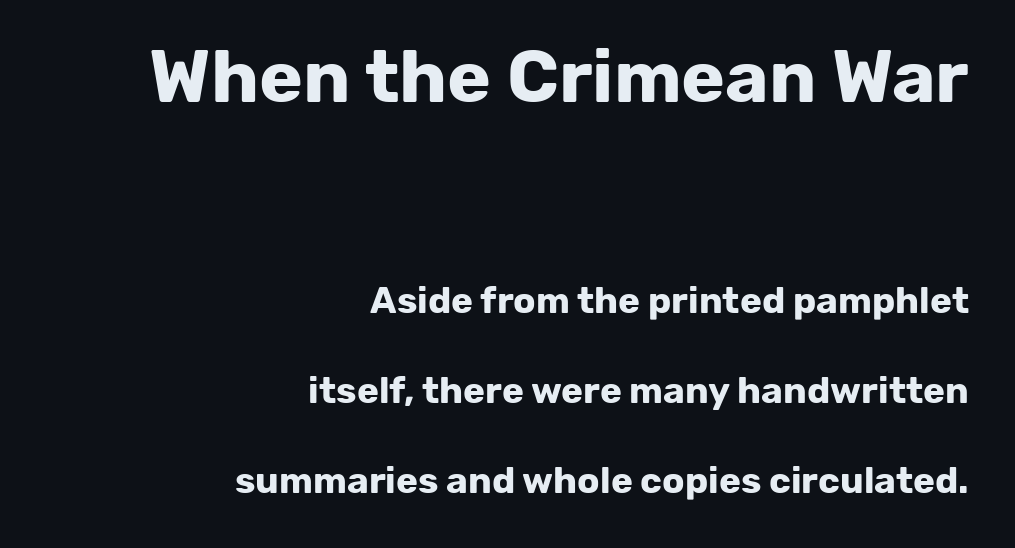
Between one letter and the next there's only the usual sliver of space. Line spacing here is loose. Unlike italic type, these characters show no tilt at all. The space directly below the letters is spotless. The composition opens big and finishes small. Students, this is bold: see how much ink each stroke carries.
